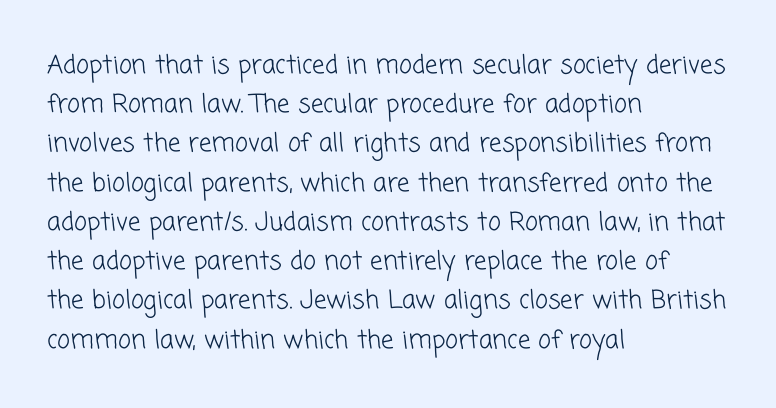
The image shows 25 px text type; set left-aligned, normal line spacing (1.57x), normal letter spacing, not underlined.
